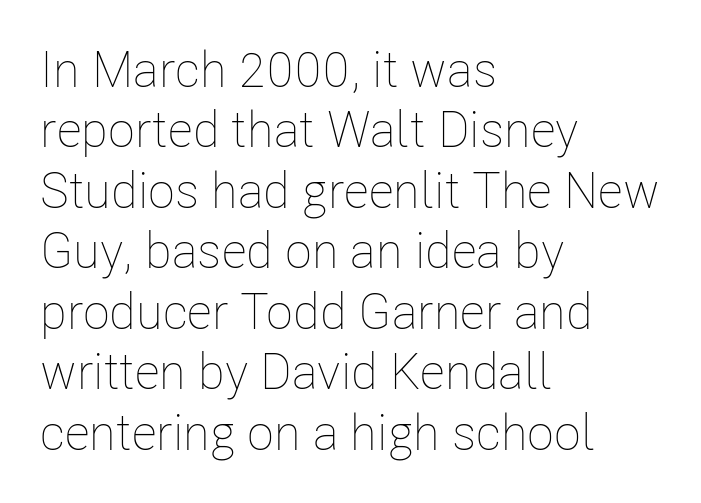
{"italic": "no", "bold": "no", "weight": "thin", "width": "condensed", "stroke_contrast": "low", "x_height": "medium", "monospaced": "no", "underline": "no", "align": "left", "line_spacing_ratio": 1.21, "letter_spacing": "normal", "letter_spacing_em": 0.0, "glyph_px": 50}
